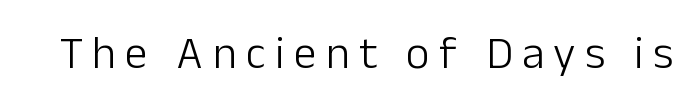
The image shows 46 px light sans-serif type, upright; set unusually wide letter spacing (+0.2 em), not underlined; low stroke contrast and a medium x-height.
